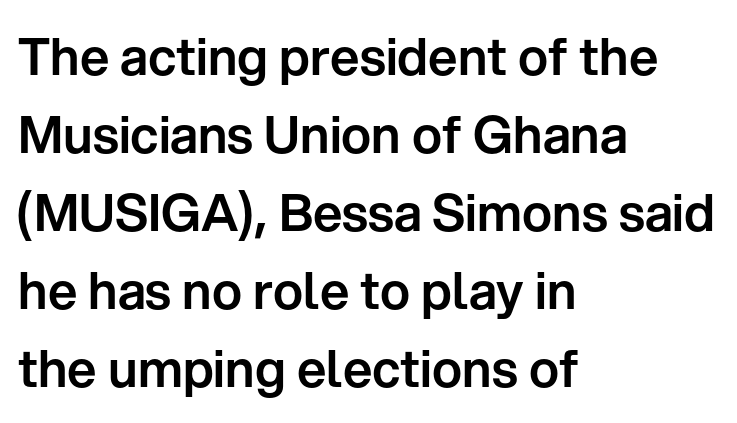
Q: Is the text italic (slanted)? A: No, it is upright.
Q: Is the typeface a serif or a sans-serif typeface? A: Sans-serif.
Q: Is the text underlined? A: No.
Q: How is the paragraph aligned? A: Left-aligned.
Q: Is the spacing between letters normal or unusually wide? A: Normal.
Q: Is the spacing between lines tight, normal or loose? A: Normal.
Q: Width (condensed, normal, or wide)? A: Normal.
Q: Stroke contrast? A: Low.
Q: x-height? A: Medium.
Q: Monospaced? A: No.
